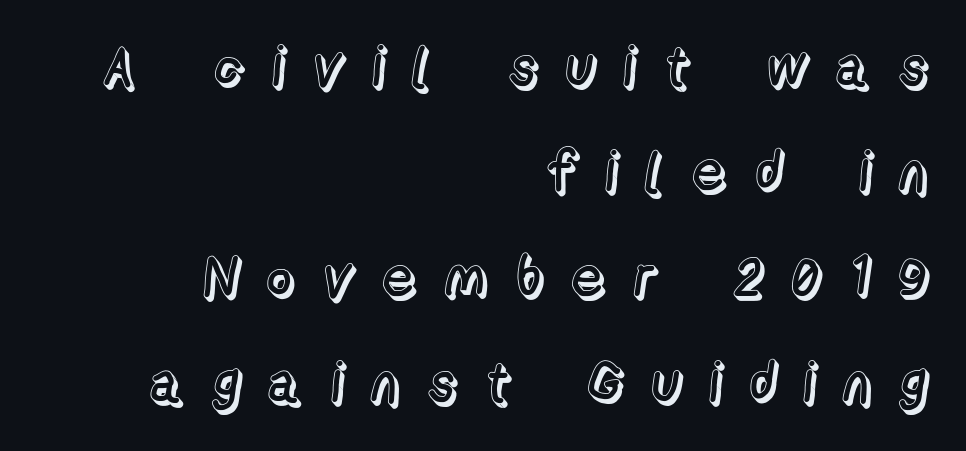
The string is rendered with underlining switched off. Proportional: the letters do not fall into vertical columns. Inter-character spacing is expanded well beyond the font's built-in metrics. The lines are quadded right.
